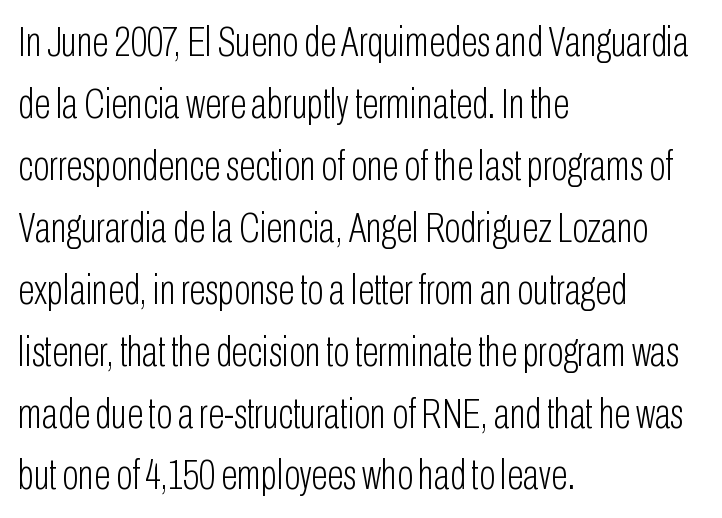
The designer went with a sans here, leaving each stem footless. Every row of glyphs begins at an identical x-position on the left. Any mark beneath the type? The region is blank. The characters are drawn with everyday or finer stroke widths. Each letter keeps its own natural width here, so spacing adapts to shape. The letterforms sit shoulder to shoulder at normal distance.
